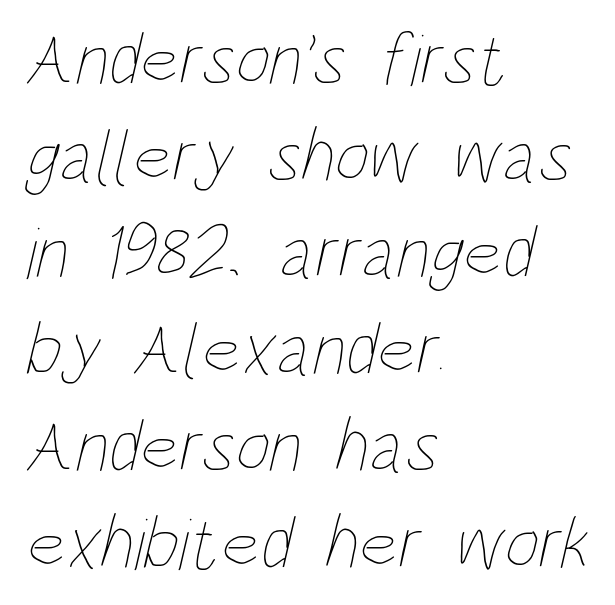
The image shows 75 px thin, condensed type; set left-aligned, normal line spacing (1.29x), normal letter spacing, not underlined; low stroke contrast and a large x-height.
